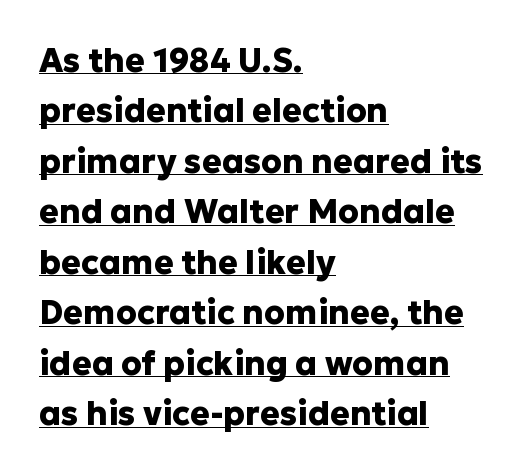
Glance below the letters and you will spot a drawn line. Baseline-to-baseline distance is the conventional proportion of letter height. These lines were composed using upright roman letters. Observe the ordinary spacing: letters are neighbours, not strangers. Emphasis by weight is at full strength: bold. Character widths vary here, with narrow letters taking less room than wide ones.
